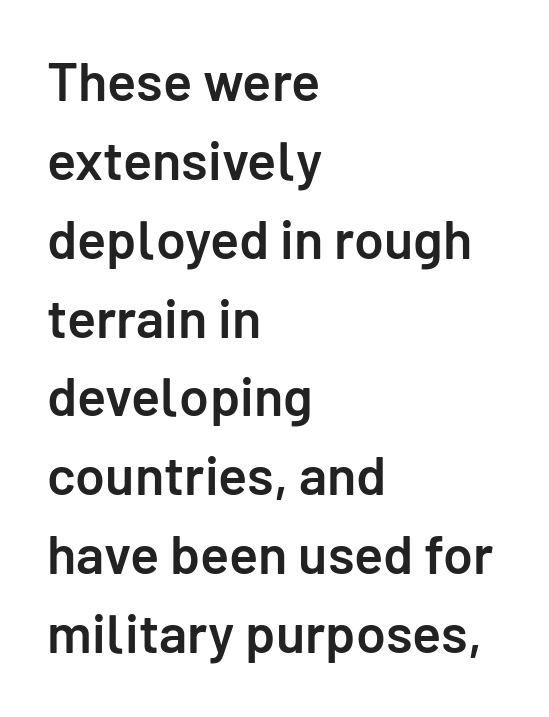
The image shows 54 px semibold sans-serif type, upright; set left-aligned, normal line spacing (1.46x), normal letter spacing, not underlined; low stroke contrast and a medium x-height.
